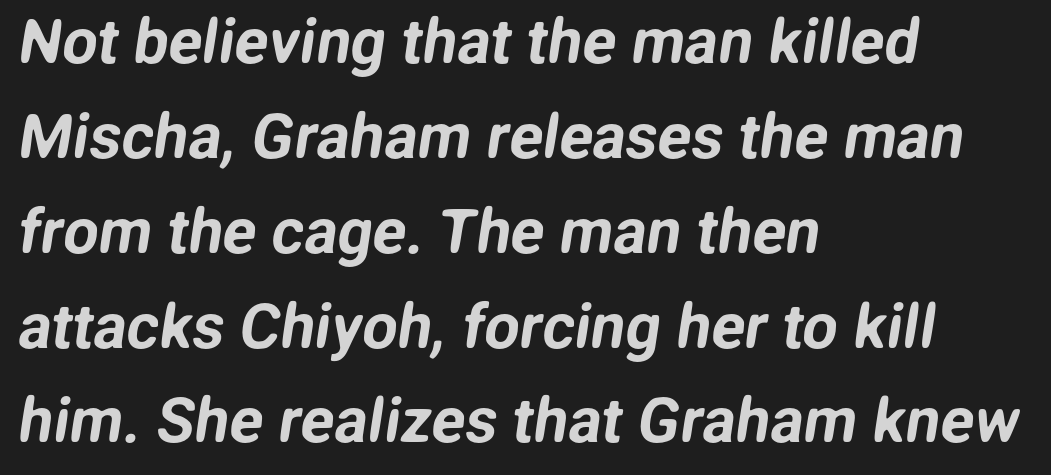
The image shows 62 px sans-serif type; set left-aligned, normal line spacing (1.53x), normal letter spacing, not underlined; low stroke contrast and a medium x-height.
